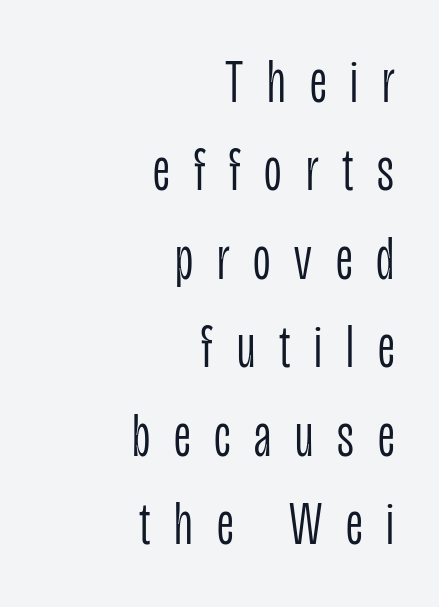
The image shows 61 px light, condensed sans-serif type, upright; set right-aligned, normal line spacing (1.45x), unusually wide letter spacing (+0.39 em), not underlined; low stroke contrast and a large x-height.
